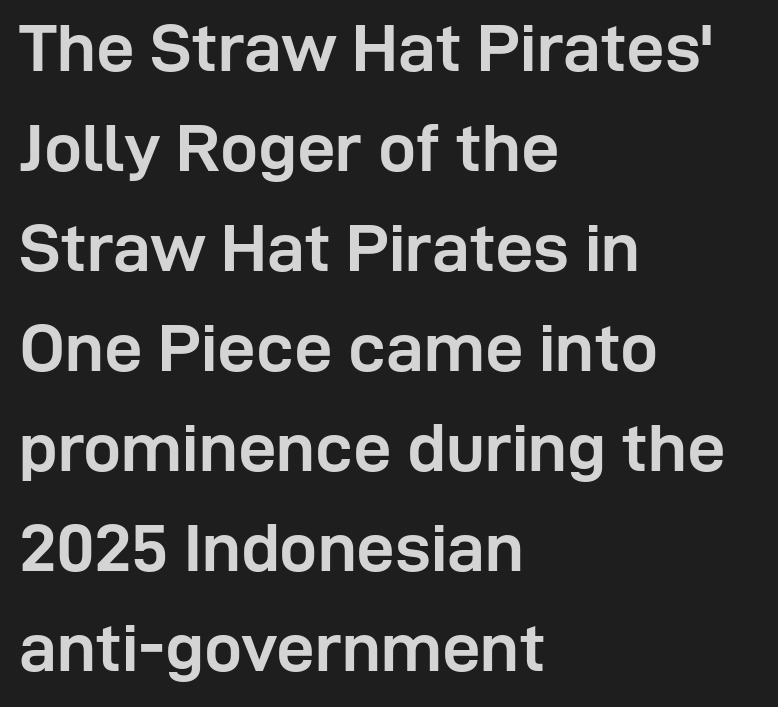
The space between consecutive lines is moderate. Does the type have serifs? No, each stem ends abruptly. The compositor pushed each line to the left boundary. Its strokes are broad and dark, the hallmark of bold type.
